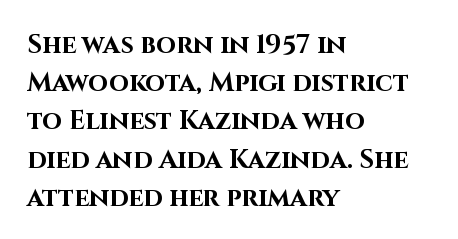
One glance says typical: line gaps are just what's usual. Students, note that the glyphs here touch the page at normal intervals. When letters stand straight like this, we call the style roman or upright. The string is rendered with underlining switched off. Casual observation: everything's shoved over to the left.
